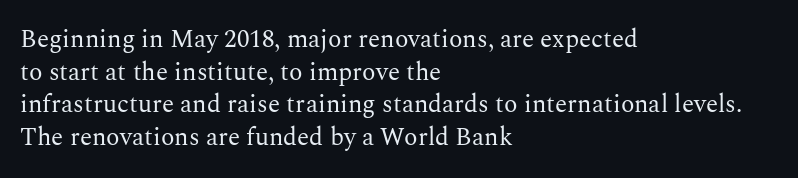
{"italic": "no", "bold": "no", "underline": "no", "align": "left", "line_spacing": "normal", "line_spacing_ratio": 1.31, "letter_spacing": "normal", "letter_spacing_em": 0.0, "glyph_px": 25}
